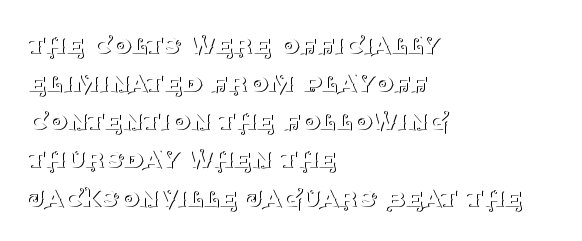
{"serif": "yes", "italic": "no", "bold": "no", "weight": "thin", "width": "normal", "stroke_contrast": "medium", "x_height": "large", "monospaced": "no", "underline": "no", "align": "left", "line_spacing_ratio": 1.23, "letter_spacing": "normal", "letter_spacing_em": 0.0, "glyph_px": 31}
